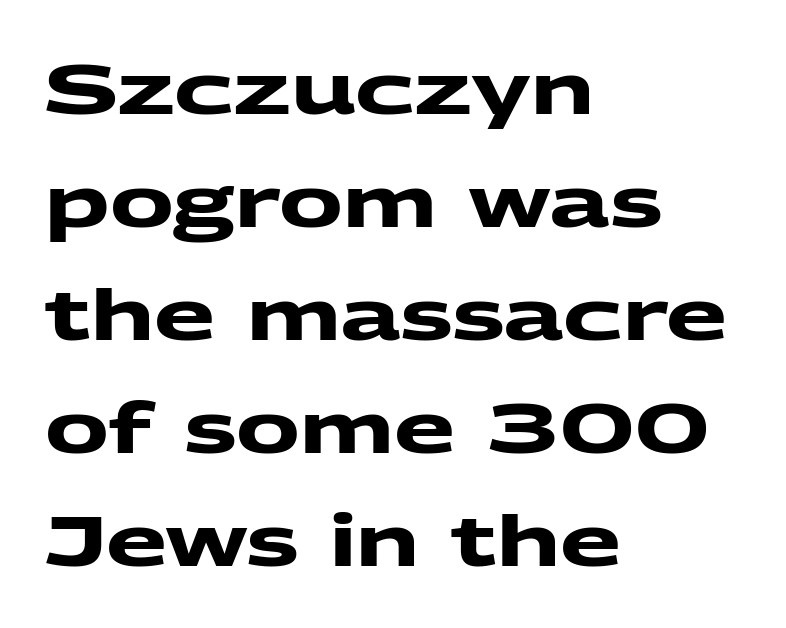
Pretty heavy lettering here — definitely bold. A classic flush-left, rag-right setting is used for this passage. Think of a printed novel: that variable character pitch is what you see here. Interline gaps are of average width in this sample. Type style note: lacks serifs. Inter-character spacing is left at the font's built-in metrics.
